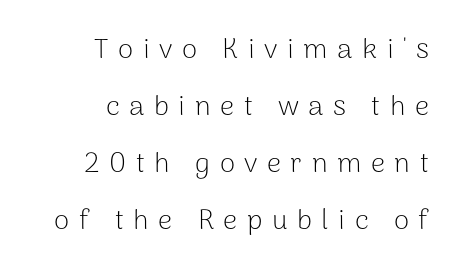
Q: Is the text bold? A: No.
Q: Is the text italic (slanted)? A: No, it is upright.
Q: Is the typeface a serif or a sans-serif typeface? A: Sans-serif.
Q: Is the text underlined? A: No.
Q: How is the paragraph aligned? A: Right-aligned.
Q: Is the spacing between letters normal or unusually wide? A: Unusually wide.
Q: Is the spacing between lines tight, normal or loose? A: Loose.
Q: Width (condensed, normal, or wide)? A: Normal.
Q: Stroke contrast? A: Low.
Q: x-height? A: Medium.
Q: Monospaced? A: No.
